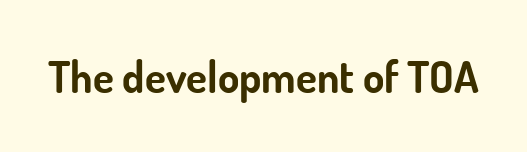
The image shows 43 px bold sans-serif type, upright; set normal letter spacing, not underlined; low stroke contrast and a small x-height.
